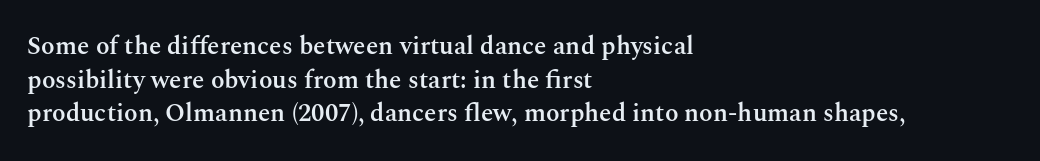
Q: Is the text bold? A: Semi-bold.
Q: Is the text italic (slanted)? A: No, it is upright.
Q: Is the text underlined? A: No.
Q: How is the paragraph aligned? A: Left-aligned.
Q: Is the spacing between letters normal or unusually wide? A: Normal.
Q: Is the spacing between lines tight, normal or loose? A: Normal.
